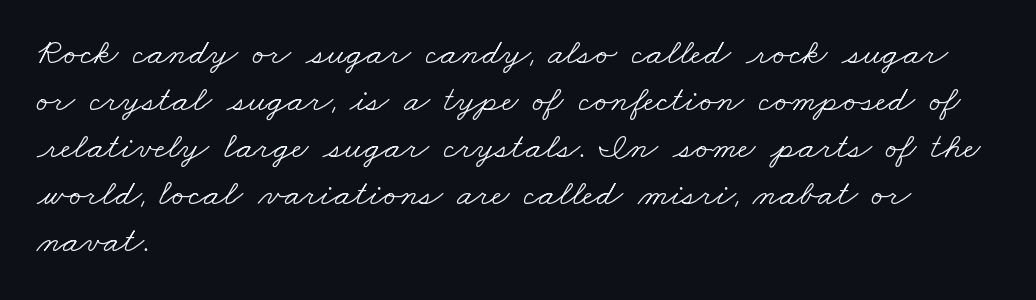
The image shows 37 px light, wide serif type; set left-aligned, normal line spacing (1.27x), normal letter spacing, not underlined; low stroke contrast and a small x-height.
